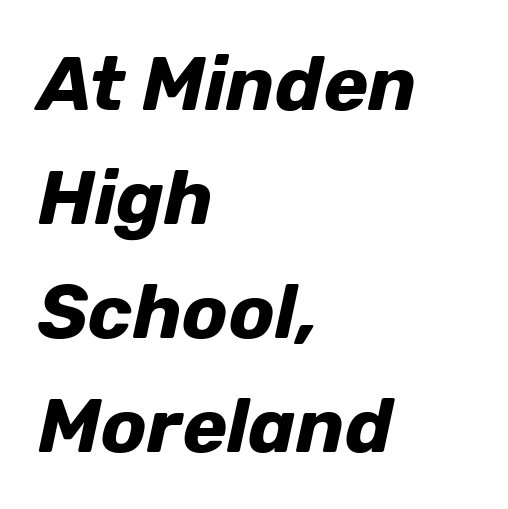
Q: Is the text bold? A: Yes.
Q: Is the text italic (slanted)? A: Yes, it leans right by about 12 degrees.
Q: Is the text underlined? A: No.
Q: How is the paragraph aligned? A: Left-aligned.
Q: Is the spacing between letters normal or unusually wide? A: Normal.
Q: Is the spacing between lines tight, normal or loose? A: Normal.
Q: Width (condensed, normal, or wide)? A: Normal.
Q: Stroke contrast? A: Low.
Q: x-height? A: Medium.
Q: Monospaced? A: No.
